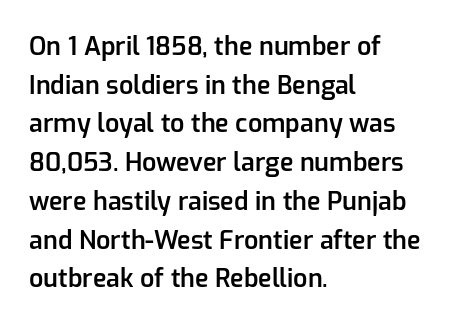
Q: Is the text bold? A: Semi-bold.
Q: Is the text italic (slanted)? A: No, it is upright.
Q: Is the text underlined? A: No.
Q: How is the paragraph aligned? A: Left-aligned.
Q: Is the spacing between letters normal or unusually wide? A: Normal.
Q: Is the spacing between lines tight, normal or loose? A: Normal.
